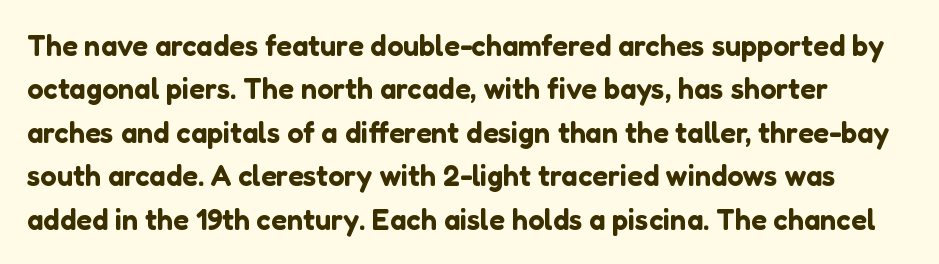
Q: Is the text italic (slanted)? A: No, it is upright.
Q: Is the typeface a serif or a sans-serif typeface? A: Sans-serif.
Q: Is the text underlined? A: No.
Q: Is the spacing between letters normal or unusually wide? A: Normal.
Q: Is the spacing between lines tight, normal or loose? A: Normal.
Q: Width (condensed, normal, or wide)? A: Normal.
Q: Stroke contrast? A: Low.
Q: x-height? A: Medium.
Q: Monospaced? A: No.
